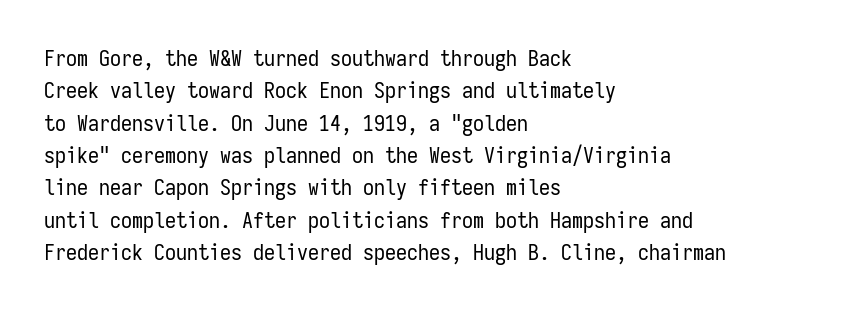
The image shows 22 px text type, upright; set left-aligned, normal line spacing (1.47x), normal letter spacing, not underlined.
